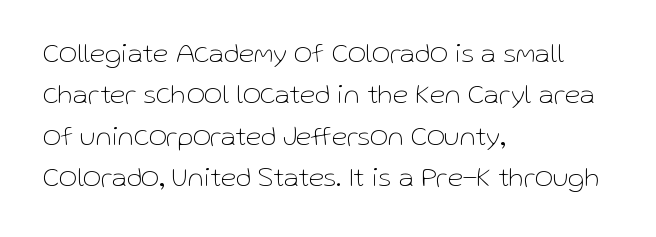
{"serif": "no", "italic": "no", "bold": "no", "weight": "thin", "width": "normal", "stroke_contrast": "low", "x_height": "medium", "monospaced": "no", "underline": "no", "align": "left", "line_spacing": "normal", "line_spacing_ratio": 1.48, "letter_spacing": "normal", "letter_spacing_em": 0.0, "glyph_px": 28}
